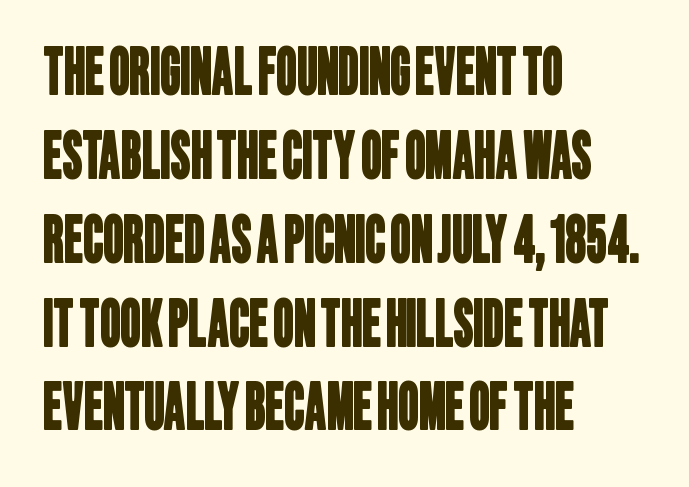
Q: Is the typeface a serif or a sans-serif typeface? A: Sans-serif.
Q: Is the text underlined? A: No.
Q: How is the paragraph aligned? A: Left-aligned.
Q: Is the spacing between letters normal or unusually wide? A: Normal.
Q: Is the spacing between lines tight, normal or loose? A: Normal.
Q: Width (condensed, normal, or wide)? A: Condensed.
Q: Stroke contrast? A: Low.
Q: x-height? A: Large.
Q: Monospaced? A: No.
